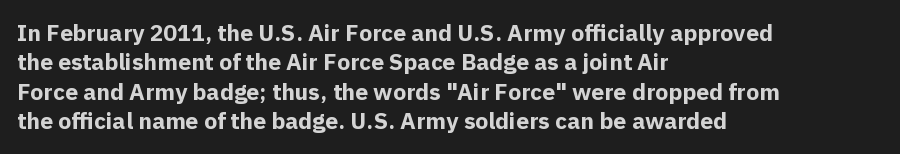
In terms of posture, this sample is upright. Whoever set this chose a conventional vertical rhythm. The space directly below the letters is spotless. A typesetter would call this zero additional tracking.
